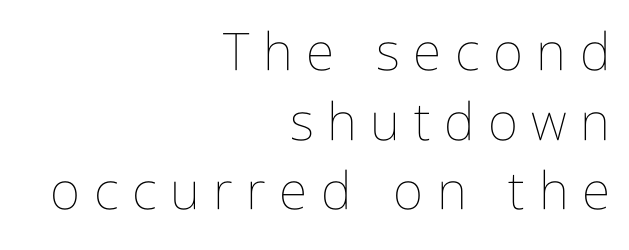
Q: Is the text bold? A: No.
Q: Is the text italic (slanted)? A: No, it is upright.
Q: Is the text underlined? A: No.
Q: How is the paragraph aligned? A: Right-aligned.
Q: Is the spacing between letters normal or unusually wide? A: Unusually wide.
Q: Is the spacing between lines tight, normal or loose? A: Normal.
Q: Width (condensed, normal, or wide)? A: Condensed.
Q: Stroke contrast? A: Low.
Q: x-height? A: Medium.
Q: Monospaced? A: No.
